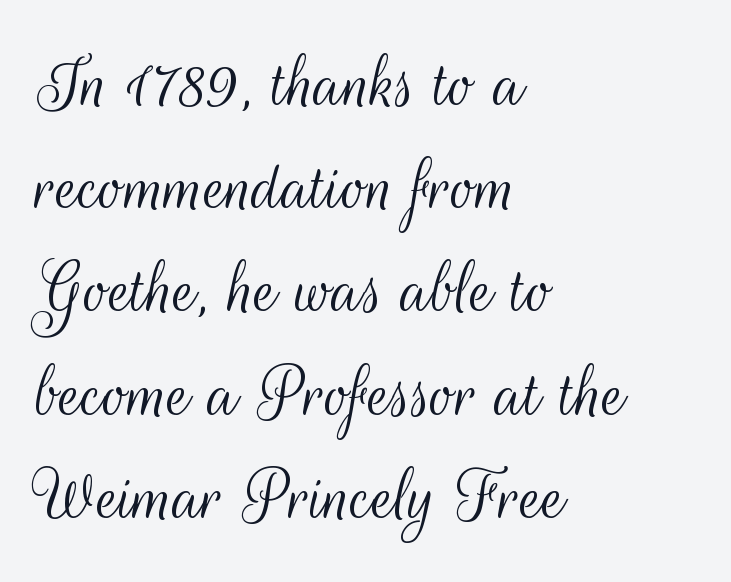
The image shows 80 px light, condensed sans-serif type; set left-aligned, normal line spacing (1.29x), normal letter spacing, not underlined; medium stroke contrast and a small x-height.
